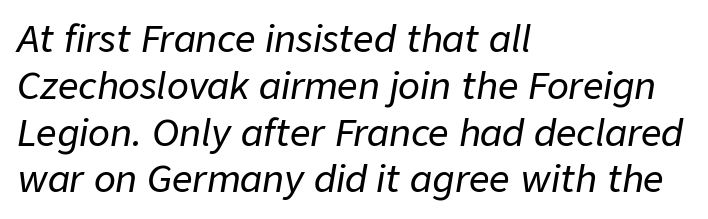
These lines are rendered in a variable-pitch font. Regarding leading, the lines here are spaced in the standard way. Tracking here is standard; glyphs follow each other at the usual distance. Designer's note — italics engaged.
